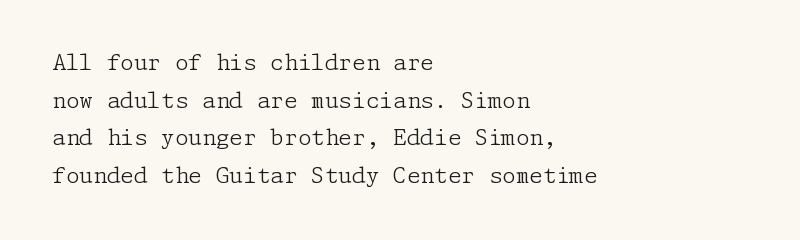
{"italic": "no", "bold": "no", "underline": "no", "align": "left", "line_spacing_ratio": 1.71, "letter_spacing": "normal", "letter_spacing_em": 0.0, "glyph_px": 22}
